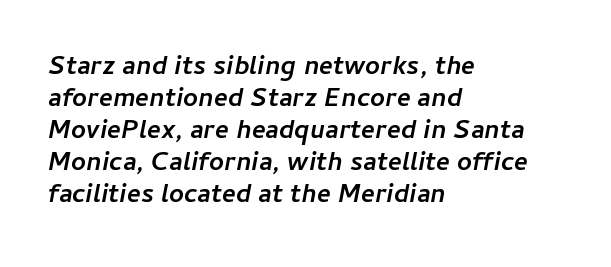
The image shows 26 px bold type, italic (leaning right); set left-aligned, line spacing 1.23x, normal letter spacing, not underlined.
